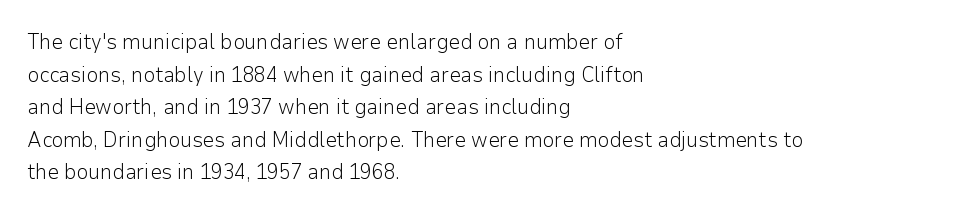
The axis of the letterforms is exactly vertical. Here the glyphs are tracked normally, forming tight word shapes. Descenders hang freely into open space. Line beginnings align vertically; line endings do not. The rows are spaced the way most documents space them.
